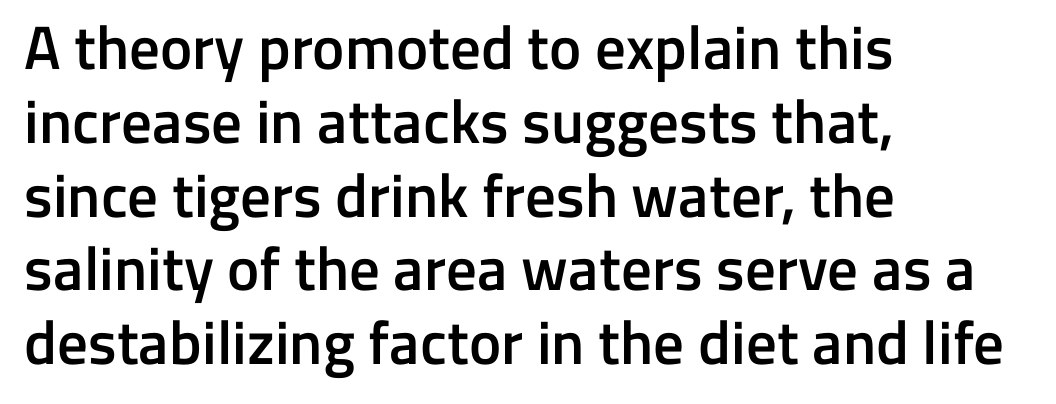
Q: Is the text bold? A: Semi-bold.
Q: Is the text italic (slanted)? A: No, it is upright.
Q: Is the typeface a serif or a sans-serif typeface? A: Sans-serif.
Q: Is the text underlined? A: No.
Q: How is the paragraph aligned? A: Left-aligned.
Q: Is the spacing between letters normal or unusually wide? A: Normal.
Q: Width (condensed, normal, or wide)? A: Normal.
Q: Stroke contrast? A: Low.
Q: x-height? A: Medium.
Q: Monospaced? A: No.
